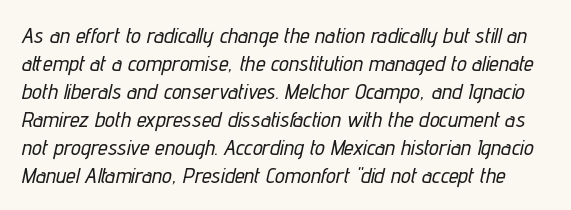
Q: Is the text italic (slanted)? A: Yes, it leans right by about 12 degrees.
Q: Is the text underlined? A: No.
Q: Is the spacing between letters normal or unusually wide? A: Normal.
Q: Is the spacing between lines tight, normal or loose? A: Normal.
